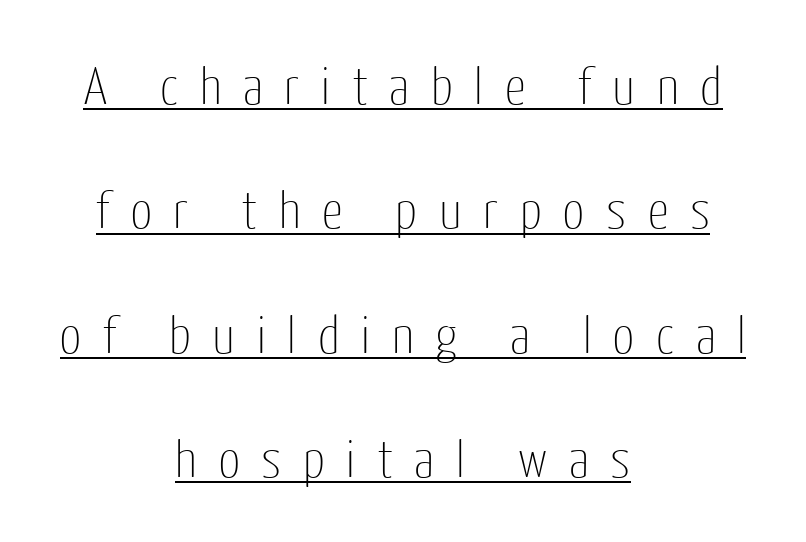
Like a heading marked for emphasis, these lines bear an underscore. Which margin do the lines hug? Neither — every line sits in the middle. Character widths vary here, with narrow letters taking less room than wide ones. The passage shown is not bold in any degree.
